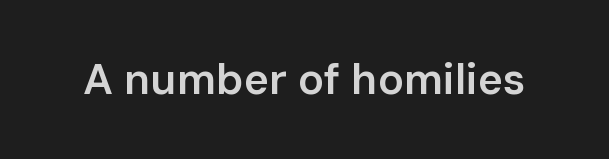
Nope, no serifs anywhere on these letters. Every letter is mildly thick-stroked: semibold rather than bold. It's the straight-up-and-down kind of type. The face used here is proportionally spaced, like ordinary book or web type. Tracking here is standard; glyphs follow each other at the usual distance. The specimen omits any rule beneath the text block's lines.
